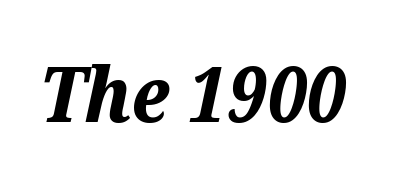
{"italic": "yes", "lean": "right", "slant_degrees": 12, "bold": "yes", "weight": "bold", "width": "normal", "stroke_contrast": "medium", "x_height": "medium", "monospaced": "no", "underline": "no", "letter_spacing": "normal", "letter_spacing_em": 0.0, "glyph_px": 77}
